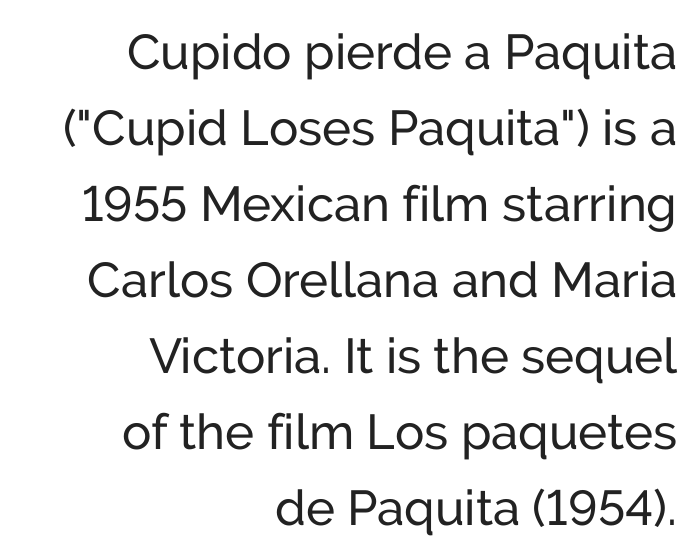
{"serif": "no", "italic": "no", "bold": "no", "weight": "regular", "width": "normal", "stroke_contrast": "low", "x_height": "medium", "monospaced": "no", "underline": "no", "align": "right", "line_spacing": "normal", "line_spacing_ratio": 1.55, "letter_spacing": "normal", "letter_spacing_em": 0.0, "glyph_px": 49}
